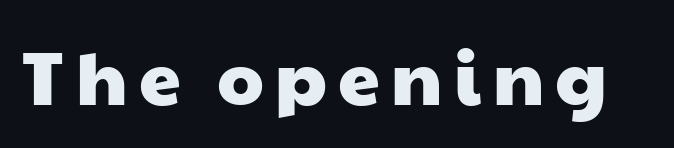
{"serif": "no", "width": "wide", "stroke_contrast": "low", "x_height": "medium", "monospaced": "no", "underline": "no", "glyph_px": 75}
